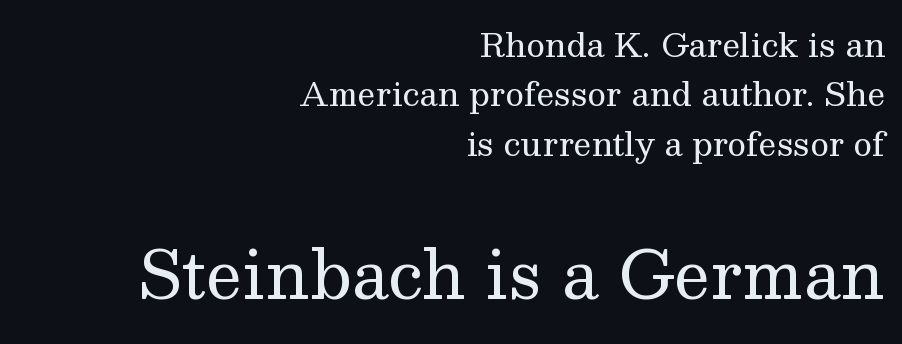
{"serif": "yes", "italic": "no", "bold": "no", "weight": "regular", "width": "normal", "stroke_contrast": "medium", "x_height": "medium", "monospaced": "no", "underline": "no", "align": "right", "line_spacing": "normal", "line_spacing_ratio": 1.54, "letter_spacing": "normal", "letter_spacing_em": 0.0, "larger_block": "second", "size_ratio": 2.03, "glyph_px": 65}
